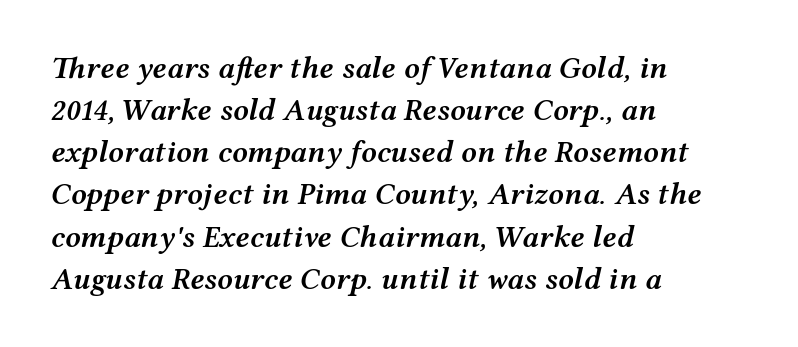
The designer left line spacing at the default. The passage shown is typed in a proportional face where columns would drift. The passage shown is semibold, sitting just below true bold. These lines keep a tight, regular rhythm from letter to letter. Horizontally, the lines are justified to the leading edge only. The axis of the letterforms is tilted away from vertical.
